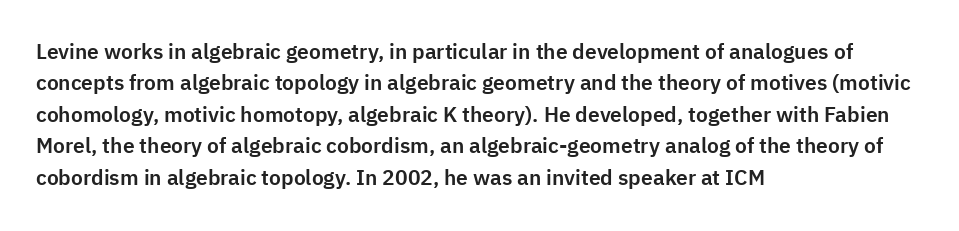
Q: Is the text italic (slanted)? A: No, it is upright.
Q: Is the text underlined? A: No.
Q: How is the paragraph aligned? A: Left-aligned.
Q: Is the spacing between letters normal or unusually wide? A: Normal.
Q: Is the spacing between lines tight, normal or loose? A: Normal.
